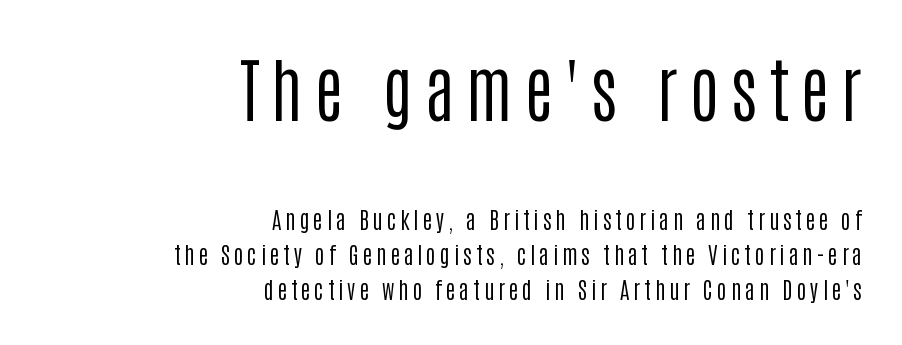
Are there feet on the stems? There aren't — it's a sans. A student would call this right alignment; a typographer would say flush right, rag left. Block one is the big one; block two sits smaller underneath. The font is comparable to plain body text, perhaps lighter. Character widths vary here, with narrow letters taking less room than wide ones.
